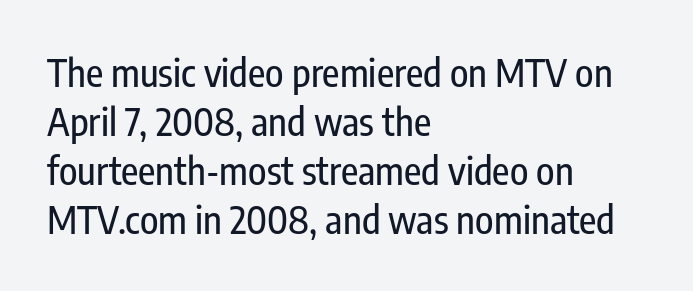
The image shows 38 px condensed sans-serif type, upright; set left-aligned, normal line spacing (1.29x), normal letter spacing, not underlined; low stroke contrast and a medium x-height.
